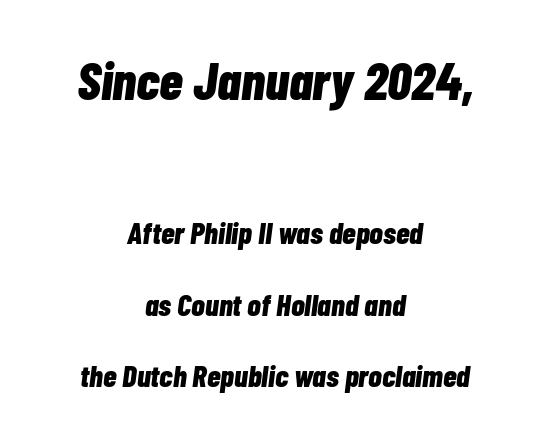
Each new line begins a long way beneath the previous one. A typesetter would call this zero additional tracking. No word sits above an underline. The passage shown leans; its letterforms are oblique. This rendering uses center alignment, leaving both contours irregular but symmetric. The passage shown is typed in a proportional face where columns would drift.
